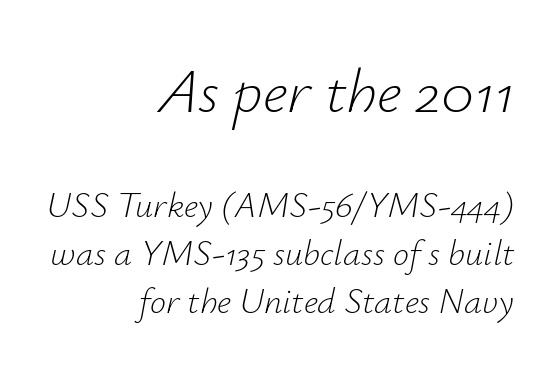
{"italic": "yes", "lean": "right", "slant_degrees": 12, "bold": "no", "weight": "light", "width": "normal", "stroke_contrast": "low", "x_height": "small", "monospaced": "no", "underline": "no", "align": "right", "line_spacing": "normal", "line_spacing_ratio": 1.33, "letter_spacing": "normal", "letter_spacing_em": 0.0, "larger_block": "first", "size_ratio": 1.75, "glyph_px": 63}
